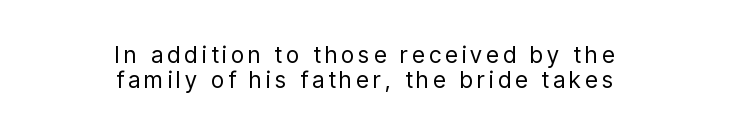
No italicization has been applied; the sample stays upright. Successive baselines arrive quickly, one right under another. A clean baseline with only descenders dipping below it. Every row of glyphs is offset so its center matches the block's center. Stroke thickness stays within the range of a standard reading face or lighter.
